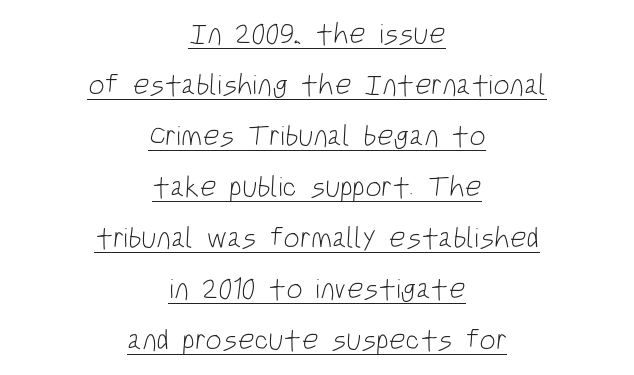
{"serif": "no", "bold": "no", "weight": "light", "width": "condensed", "stroke_contrast": "low", "x_height": "large", "monospaced": "no", "underline": "yes", "align": "center", "line_spacing_ratio": 1.76, "letter_spacing": "normal", "letter_spacing_em": 0.0, "glyph_px": 29}
